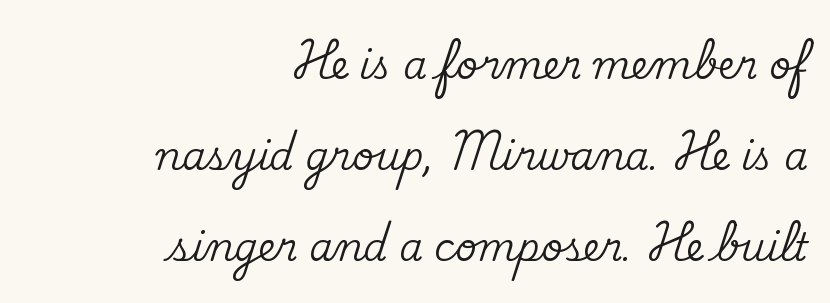
Q: Is the text italic (slanted)? A: Yes.
Q: Is the text underlined? A: No.
Q: How is the paragraph aligned? A: Right-aligned.
Q: Is the spacing between letters normal or unusually wide? A: Normal.
Q: Is the spacing between lines tight, normal or loose? A: Loose.
Q: Width (condensed, normal, or wide)? A: Normal.
Q: Stroke contrast? A: Medium.
Q: x-height? A: Small.
Q: Monospaced? A: No.
